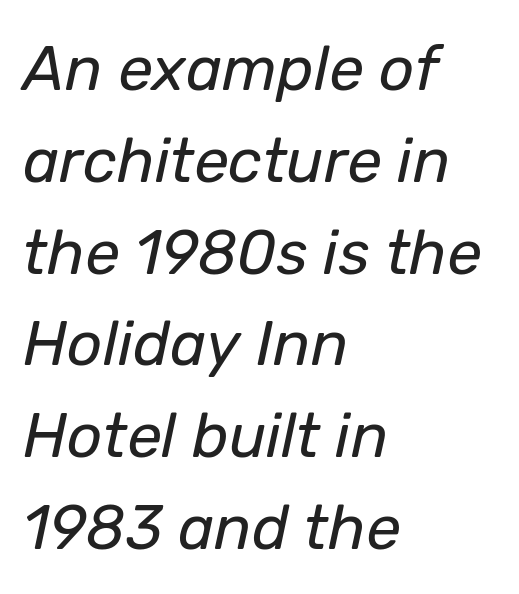
{"italic": "yes", "lean": "right", "slant_degrees": 12, "bold": "no", "weight": "regular", "width": "normal", "stroke_contrast": "low", "x_height": "medium", "monospaced": "no", "underline": "no", "align": "left", "line_spacing": "normal", "line_spacing_ratio": 1.48, "letter_spacing": "normal", "letter_spacing_em": 0.0, "glyph_px": 62}
